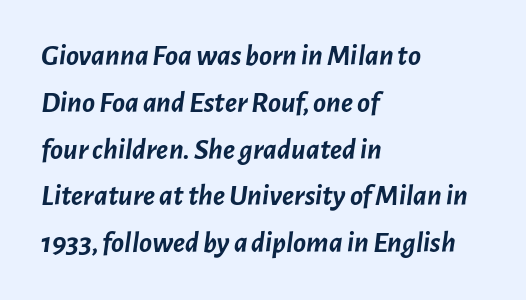
{"italic": "yes", "lean": "right", "slant_degrees": 7, "bold": "yes", "weight": "semibold", "width": "normal", "stroke_contrast": "low", "x_height": "medium", "monospaced": "no", "underline": "no", "align": "left", "line_spacing": "normal", "line_spacing_ratio": 1.56, "letter_spacing": "normal", "letter_spacing_em": 0.0, "glyph_px": 30}
